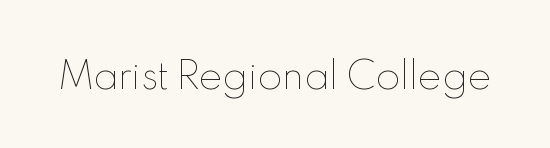
This sample has the flowing, uneven cadence of proportional lettering. Caption: standard tracking, unaltered. Glance below the letters and you will spot only blank space. This sample uses an upright cut, with every glyph sitting square on the baseline. The passage shown is not bold in any degree.
